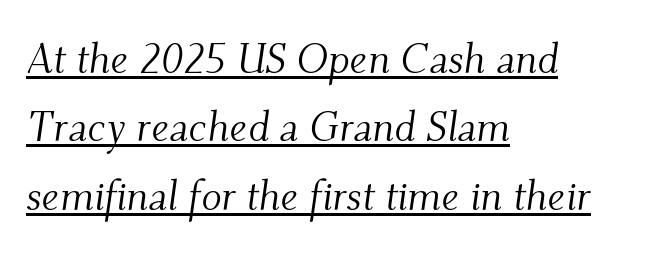
Q: Is the text bold? A: No.
Q: Is the text italic (slanted)? A: Yes, it leans right by about 9 degrees.
Q: Is the typeface a serif or a sans-serif typeface? A: Serif.
Q: Is the text underlined? A: Yes.
Q: How is the paragraph aligned? A: Left-aligned.
Q: Is the spacing between letters normal or unusually wide? A: Normal.
Q: Is the spacing between lines tight, normal or loose? A: Normal.
Q: Width (condensed, normal, or wide)? A: Normal.
Q: Stroke contrast? A: Medium.
Q: x-height? A: Small.
Q: Monospaced? A: No.
